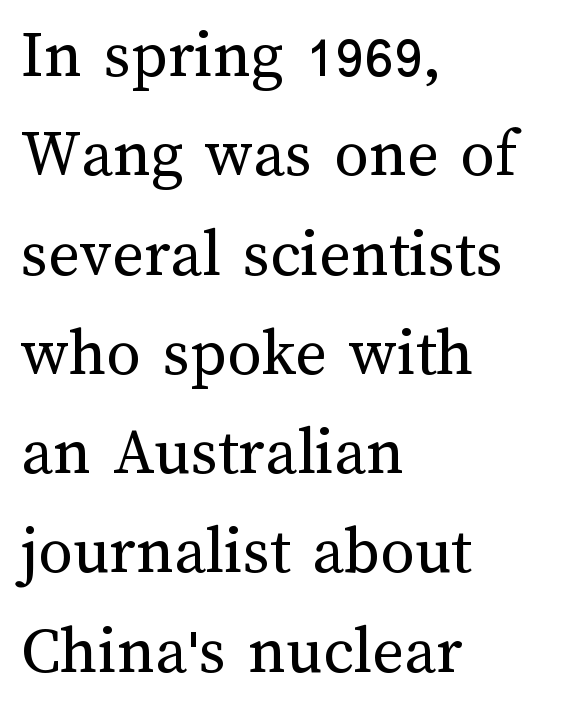
Students, observe: this is what conventionally led text looks like. The type is set solid horizontally, with unmodified tracking. This is not heavy type; no bold has been used. A typesetter would call this proportional, since set widths differ per character. Glance below the letters and you will spot only blank space. Each line starts at the same left margin while the right side varies.
